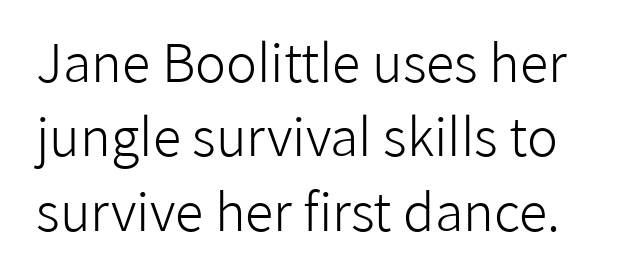
{"serif": "no", "italic": "no", "bold": "no", "weight": "light", "width": "normal", "stroke_contrast": "low", "x_height": "medium", "monospaced": "no", "underline": "no", "line_spacing": "normal", "line_spacing_ratio": 1.43, "letter_spacing": "normal", "letter_spacing_em": 0.0, "glyph_px": 52}
